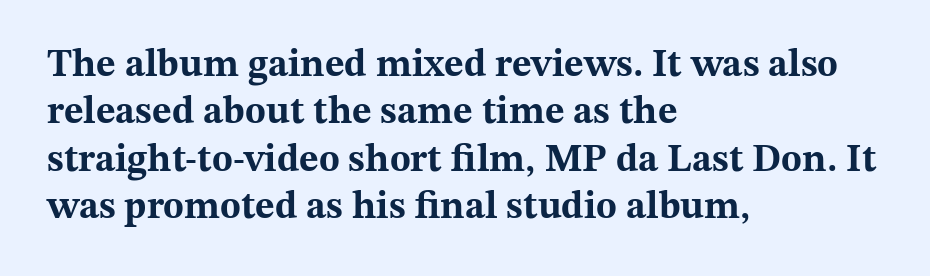
The image shows 38 px bold, wide serif type, upright; set left-aligned, normal line spacing (1.25x), normal letter spacing, not underlined; medium stroke contrast and a medium x-height.
